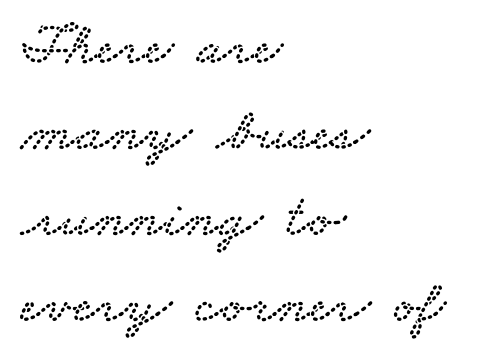
The image shows 61 px wide serif type; set left-aligned, normal line spacing (1.41x), normal letter spacing, not underlined; low stroke contrast and a small x-height.
